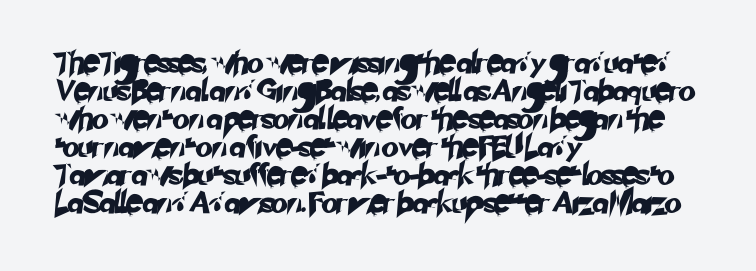
{"underline": "no", "align": "left", "line_spacing": "normal", "line_spacing_ratio": 1.27, "letter_spacing": "normal", "letter_spacing_em": 0.0, "glyph_px": 22}
